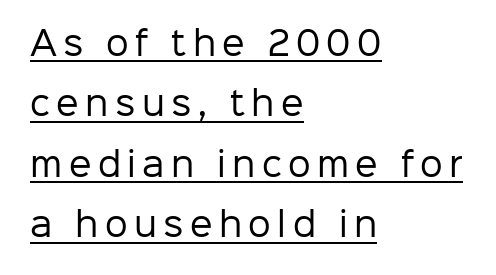
{"serif": "no", "italic": "no", "bold": "no", "weight": "regular", "width": "normal", "stroke_contrast": "low", "x_height": "medium", "monospaced": "no", "underline": "yes", "align": "left", "line_spacing_ratio": 1.89, "letter_spacing": "wide", "letter_spacing_em": 0.2, "glyph_px": 32}
